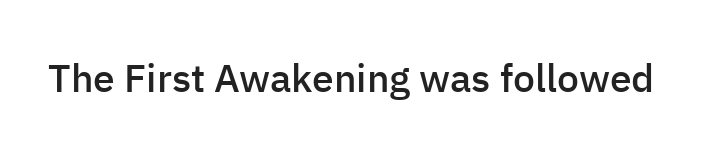
Q: Is the text bold? A: Semi-bold.
Q: Is the text italic (slanted)? A: No, it is upright.
Q: Is the typeface a serif or a sans-serif typeface? A: Sans-serif.
Q: Is the text underlined? A: No.
Q: Is the spacing between letters normal or unusually wide? A: Normal.
Q: Width (condensed, normal, or wide)? A: Normal.
Q: Stroke contrast? A: Low.
Q: x-height? A: Medium.
Q: Monospaced? A: No.
